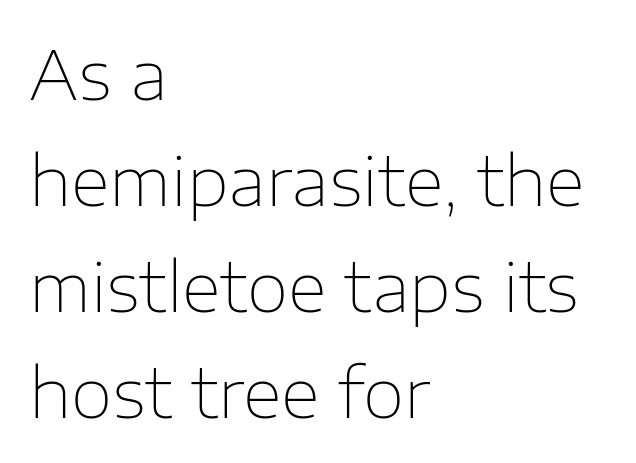
The image shows 68 px thin sans-serif type, upright; set left-aligned, normal line spacing (1.56x), normal letter spacing, not underlined; low stroke contrast and a medium x-height.
